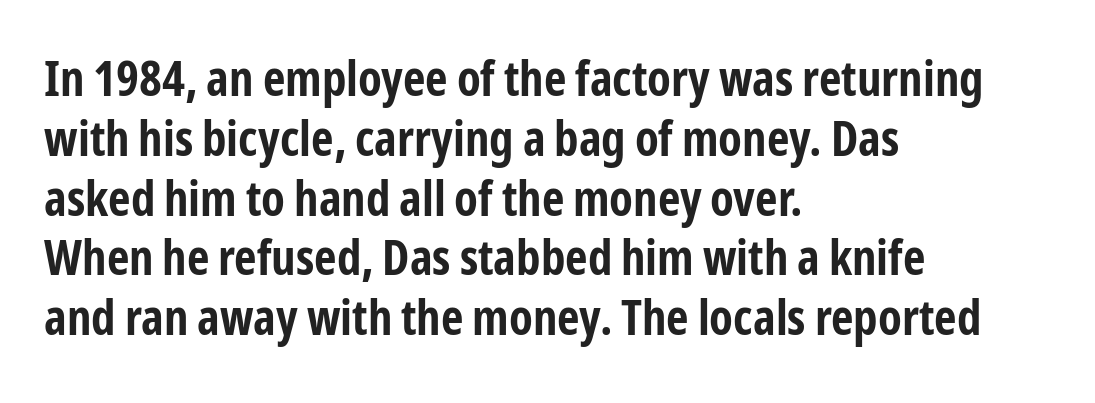
The image shows 49 px bold, condensed sans-serif type, upright; set left-aligned, line spacing 1.22x, normal letter spacing, not underlined; low stroke contrast and a medium x-height.
